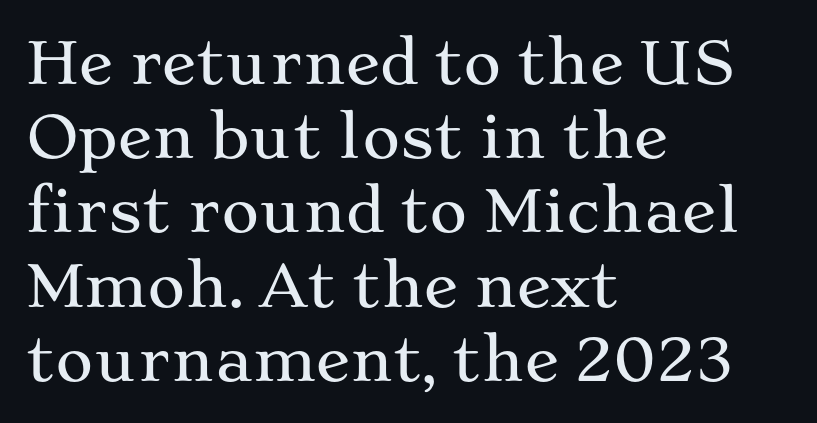
Q: Is the text italic (slanted)? A: No, it is upright.
Q: Is the typeface a serif or a sans-serif typeface? A: Serif.
Q: Is the text underlined? A: No.
Q: How is the paragraph aligned? A: Left-aligned.
Q: Is the spacing between letters normal or unusually wide? A: Normal.
Q: Is the spacing between lines tight, normal or loose? A: Normal.
Q: Width (condensed, normal, or wide)? A: Wide.
Q: Stroke contrast? A: Medium.
Q: x-height? A: Medium.
Q: Monospaced? A: No.
